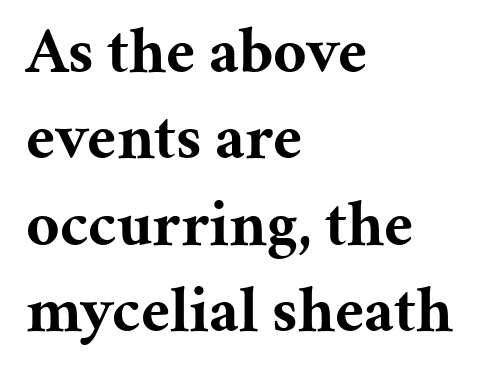
Q: Is the text bold? A: Yes.
Q: Is the text italic (slanted)? A: No, it is upright.
Q: Is the typeface a serif or a sans-serif typeface? A: Serif.
Q: Is the text underlined? A: No.
Q: How is the paragraph aligned? A: Left-aligned.
Q: Is the spacing between letters normal or unusually wide? A: Normal.
Q: Is the spacing between lines tight, normal or loose? A: Normal.
Q: Width (condensed, normal, or wide)? A: Normal.
Q: Stroke contrast? A: Medium.
Q: x-height? A: Medium.
Q: Monospaced? A: No.
